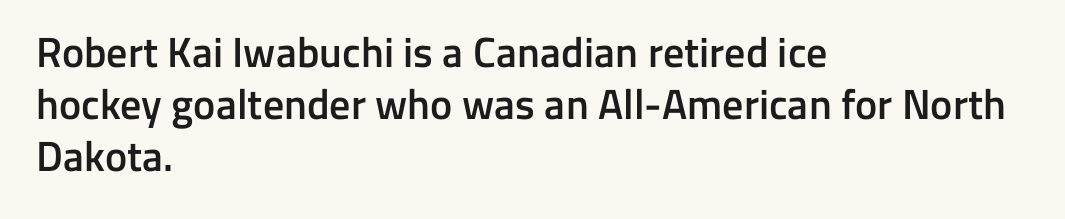
{"serif": "no", "italic": "no", "bold": "semi", "weight": "semibold", "width": "normal", "stroke_contrast": "low", "x_height": "medium", "monospaced": "no", "underline": "no", "align": "left", "line_spacing_ratio": 1.24, "letter_spacing": "normal", "letter_spacing_em": 0.0, "glyph_px": 42}
